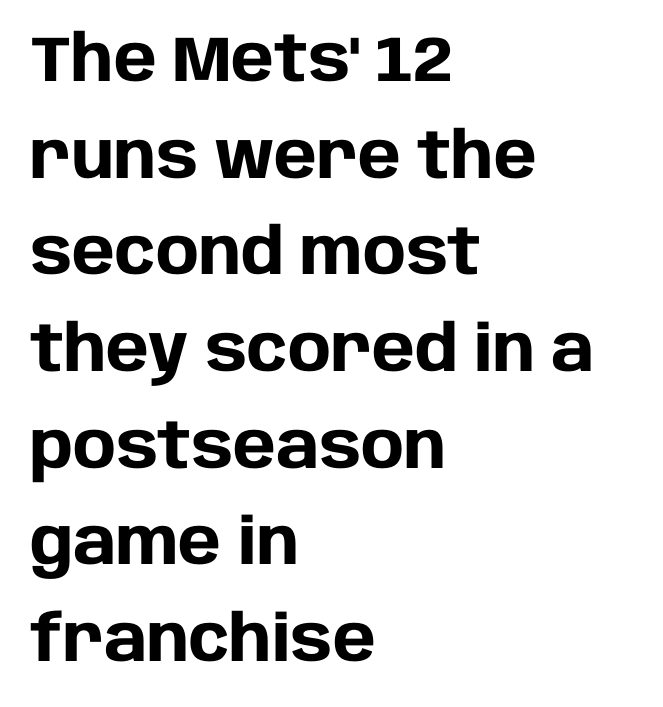
The rendering uses natural spacing where letterforms have individual widths. The line texture is even and compact thanks to regular tracking. Upright lettering throughout. What's the leading like? Ordinary, nothing unusual. You'd pick this weight for a headline — it's a proper bold. Typographically, this falls in the sans-serif category.
